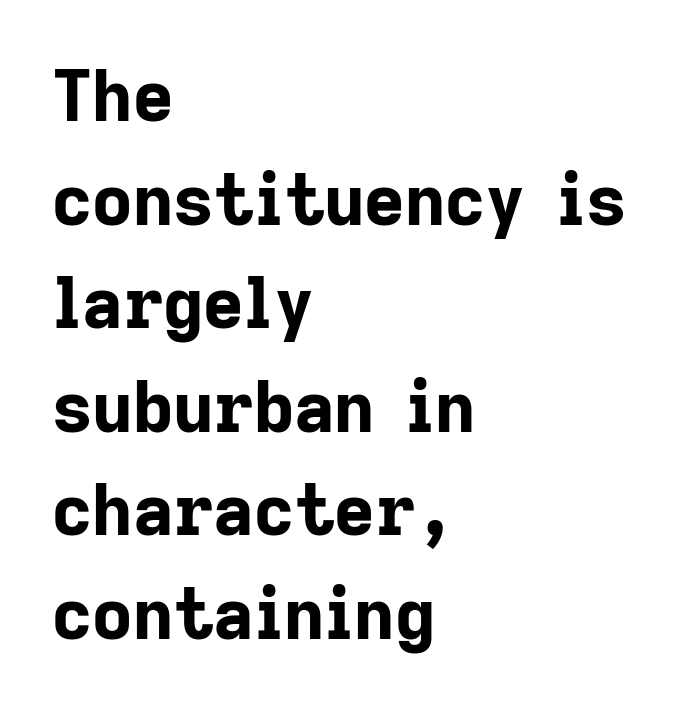
The image shows 70 px bold sans-serif type, upright; set left-aligned, normal line spacing (1.48x), normal letter spacing, not underlined; low stroke contrast and a medium x-height.
